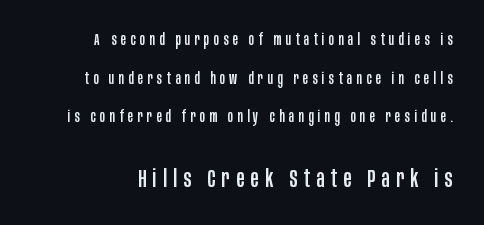
The image shows 24 px text type, upright; set loose line spacing (2.41x), unusually wide letter spacing (+0.27 em), not underlined; the second (bottom) block is 1.5x larger.
